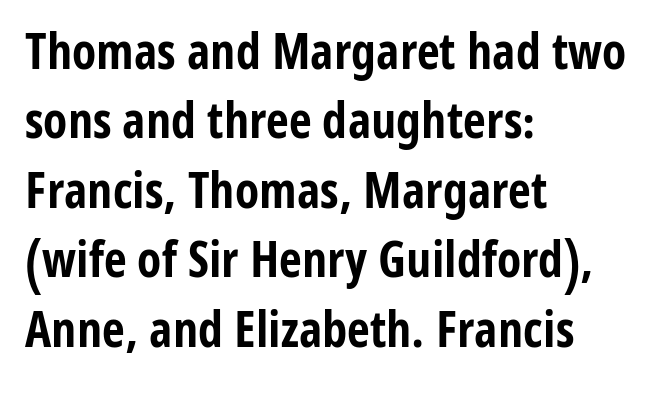
Stroke thickness is high; the sample reads as a true bold. Vertical strokes here are truly vertical. The rendering uses natural spacing where letterforms have individual widths. Between one letter and the next there's only the usual sliver of space. A bare baseline throughout the passage.
